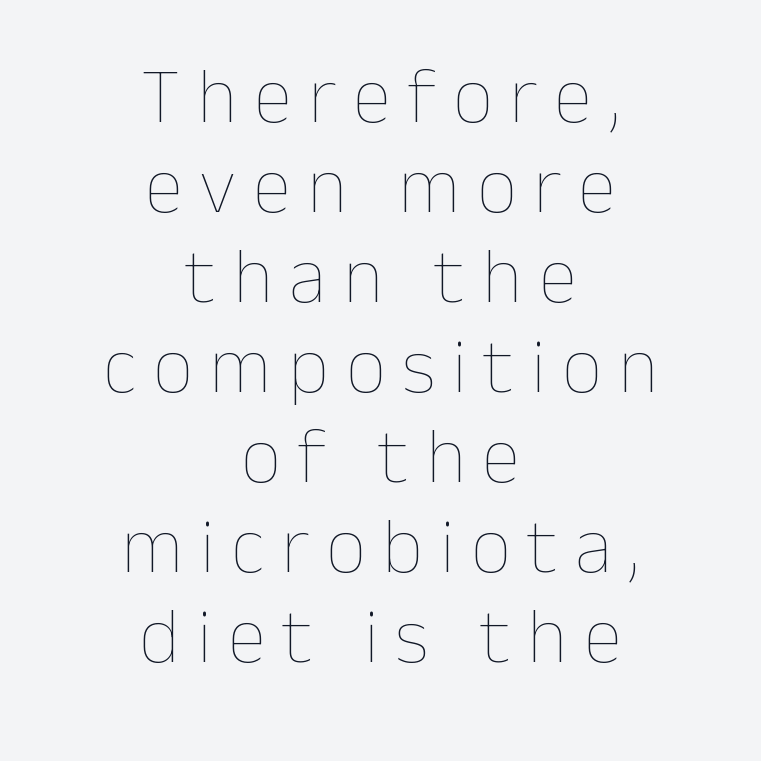
{"italic": "no", "bold": "no", "weight": "thin", "width": "normal", "stroke_contrast": "low", "x_height": "medium", "monospaced": "no", "underline": "no", "align": "center", "line_spacing": "tight", "line_spacing_ratio": 1.14, "letter_spacing": "wide", "letter_spacing_em": 0.21, "glyph_px": 79}
